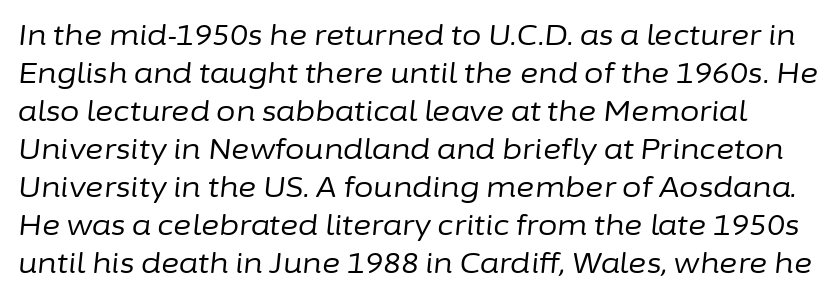
The image shows 28 px regular-weight type, italic (leaning right); set normal line spacing (1.36x), normal letter spacing, not underlined; low stroke contrast and a medium x-height.
